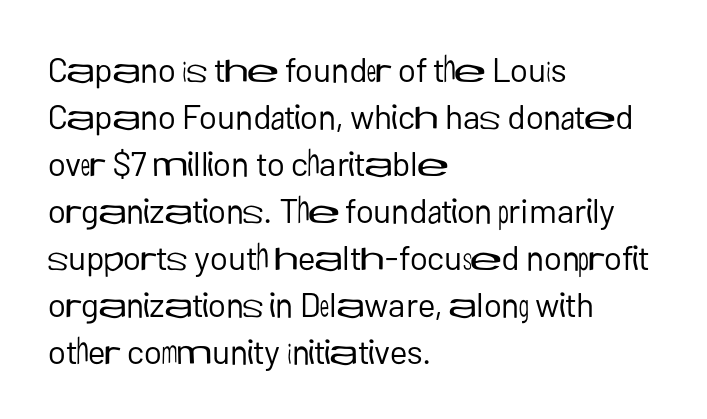
The image shows 34 px regular-weight sans-serif type, upright; set left-aligned, normal line spacing (1.38x), normal letter spacing, not underlined; low stroke contrast and a medium x-height.
